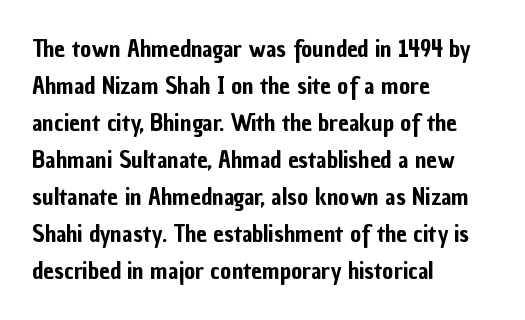
This is roman type, the default non-slanted kind. The lines in this sample share a left origin and differ only in where they stop. Glance below the letters and you will spot only blank space. The line-height multiplier appears to be the usual default. No extra tracking has been applied to these lines.
